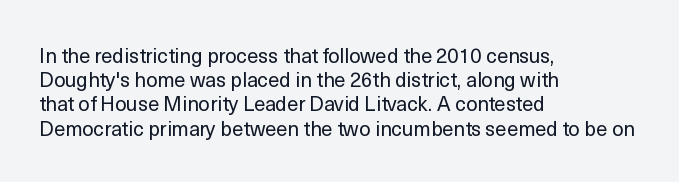
The image shows 20 px text type, upright; set left-aligned, line spacing 1.21x, normal letter spacing, not underlined.
